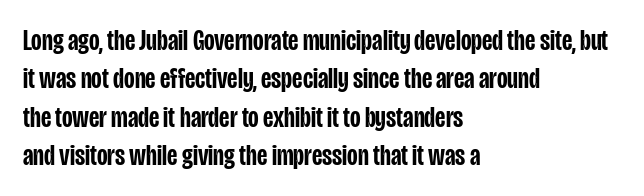
Q: Is the text bold? A: Semi-bold.
Q: Is the text italic (slanted)? A: No, it is upright.
Q: Is the typeface a serif or a sans-serif typeface? A: Sans-serif.
Q: Is the text underlined? A: No.
Q: How is the paragraph aligned? A: Left-aligned.
Q: Is the spacing between letters normal or unusually wide? A: Normal.
Q: Is the spacing between lines tight, normal or loose? A: Normal.
Q: Width (condensed, normal, or wide)? A: Condensed.
Q: Stroke contrast? A: Low.
Q: x-height? A: Large.
Q: Monospaced? A: No.
